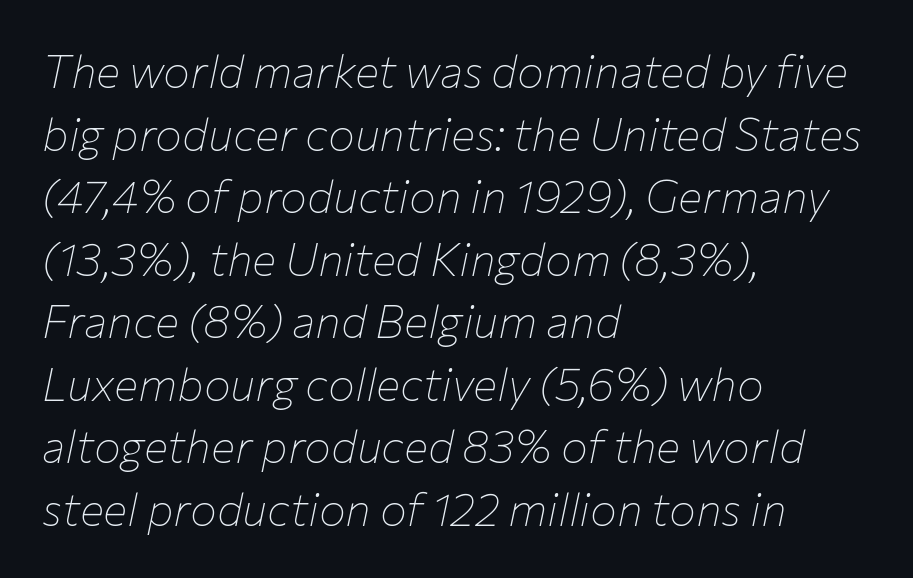
Whoever set this chose a conventional vertical rhythm. Here the designer chose a conventional face with non-uniform glyph widths. This rendering uses left alignment, leaving the right contour irregular. No letter is thick-stroked: the sample isn't bold. Would a proofreader flag this as italicized? Yes.
